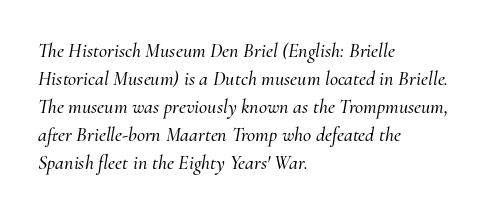
{"italic": "yes", "lean": "right", "slant_degrees": 10, "underline": "no", "align": "left", "line_spacing": "normal", "line_spacing_ratio": 1.4, "letter_spacing": "normal", "letter_spacing_em": 0.0, "glyph_px": 20}
